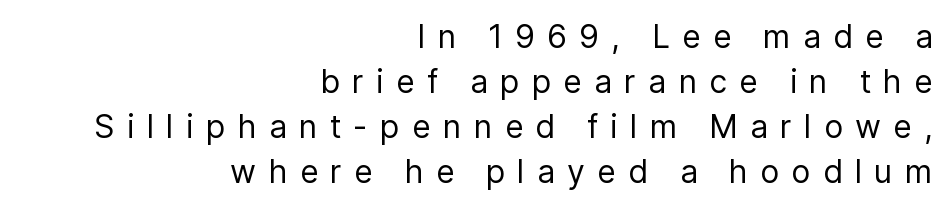
{"serif": "no", "italic": "no", "bold": "no", "weight": "regular", "width": "normal", "stroke_contrast": "low", "x_height": "medium", "monospaced": "no", "underline": "no", "align": "right", "line_spacing": "normal", "line_spacing_ratio": 1.41, "letter_spacing": "wide", "letter_spacing_em": 0.38, "glyph_px": 32}
